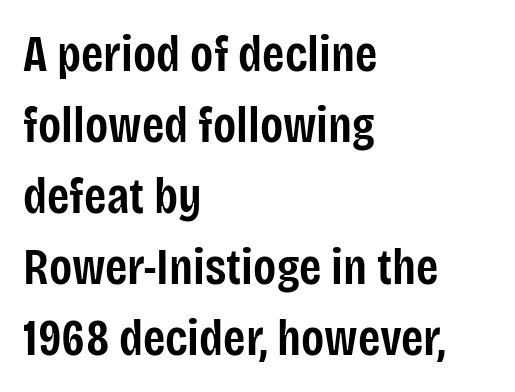
{"serif": "no", "italic": "no", "bold": "semi", "weight": "semibold", "width": "condensed", "stroke_contrast": "low", "x_height": "large", "monospaced": "no", "underline": "no", "align": "left", "line_spacing": "normal", "line_spacing_ratio": 1.39, "letter_spacing": "normal", "letter_spacing_em": 0.0, "glyph_px": 51}
